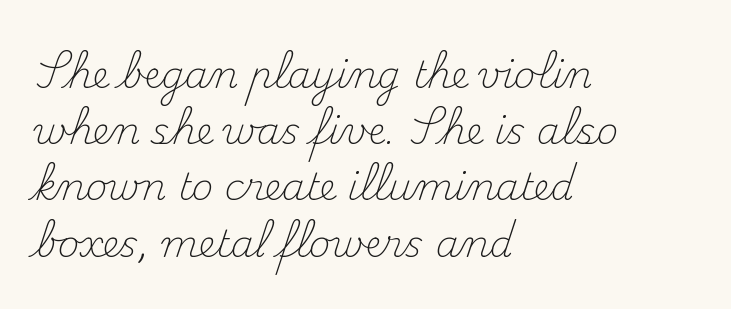
The image shows 37 px light serif type; set left-aligned, normal line spacing (1.52x), normal letter spacing, not underlined; medium stroke contrast and a small x-height.
